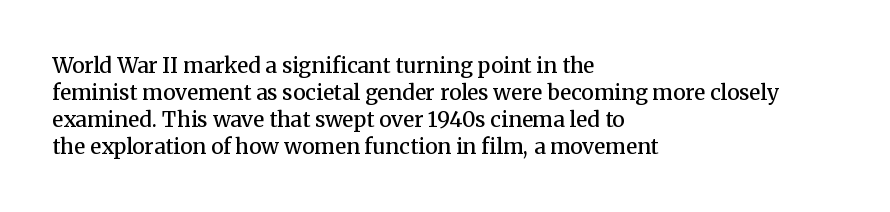
The image shows 21 px text type, upright; set left-aligned, normal line spacing (1.28x), normal letter spacing, not underlined.
